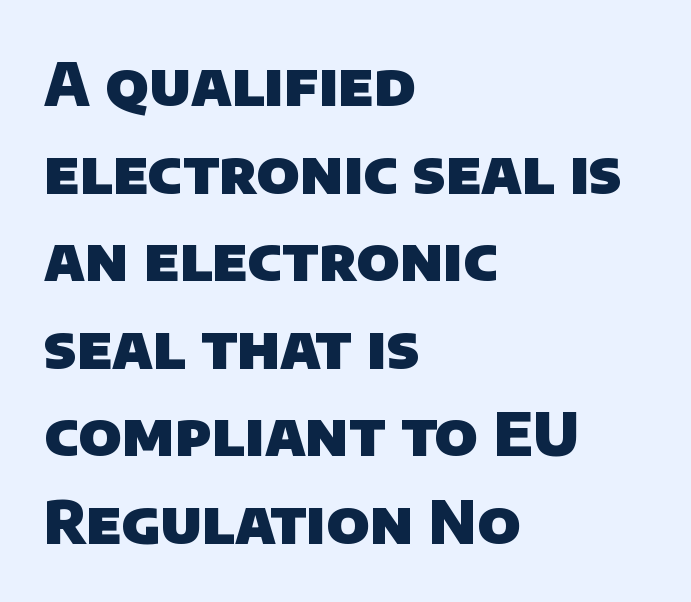
The image shows 60 px heavy sans-serif type; set left-aligned, normal line spacing (1.46x), normal letter spacing, not underlined; low stroke contrast and a large x-height.
